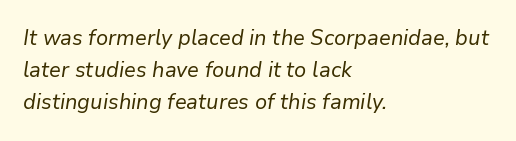
{"italic": "yes", "lean": "right", "slant_degrees": 9, "bold": "no", "underline": "no", "align": "left", "line_spacing": "normal", "line_spacing_ratio": 1.53, "letter_spacing": "normal", "letter_spacing_em": 0.0, "glyph_px": 21}
